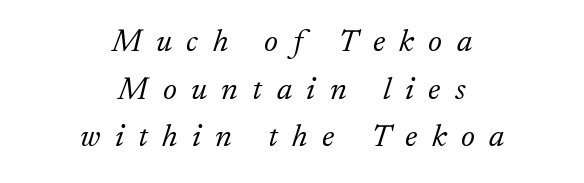
{"serif": "yes", "italic": "yes", "lean": "right", "slant_degrees": 17, "bold": "no", "weight": "light", "width": "normal", "stroke_contrast": "low", "x_height": "small", "monospaced": "no", "underline": "no", "align": "center", "line_spacing": "normal", "line_spacing_ratio": 1.49, "letter_spacing": "wide", "letter_spacing_em": 0.45, "glyph_px": 32}
